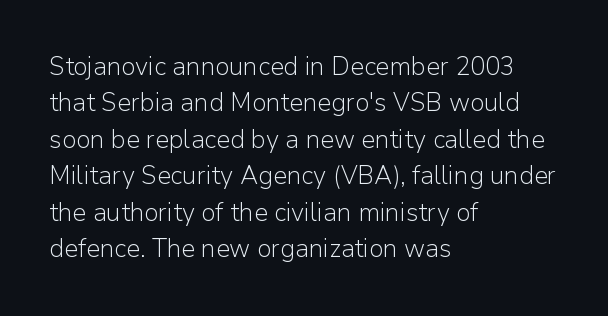
In terms of posture, this sample is upright. The passage shown has conventional tracking throughout. The zone under the glyphs is completely vacant. The lines are quadded left. These glyphs show unthickened strokes, regular width or finer. Rows of type keep a routine distance in the vertical direction.
